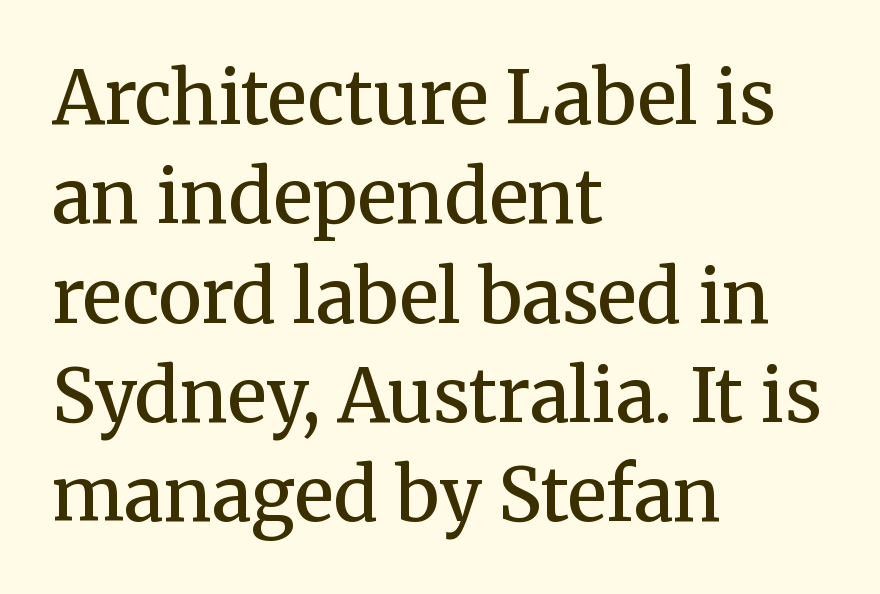
The image shows 73 px semibold serif type, upright; set left-aligned, normal line spacing (1.36x), normal letter spacing, not underlined; medium stroke contrast and a medium x-height.
